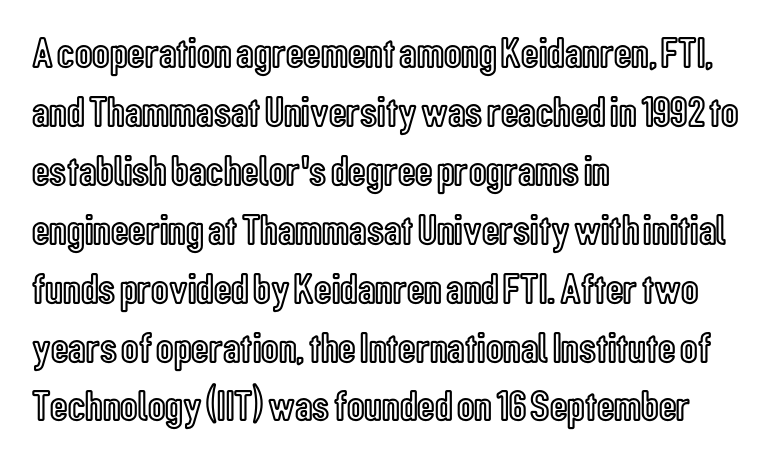
Q: Is the text italic (slanted)? A: No, it is upright.
Q: Is the text underlined? A: No.
Q: How is the paragraph aligned? A: Left-aligned.
Q: Is the spacing between letters normal or unusually wide? A: Normal.
Q: Is the spacing between lines tight, normal or loose? A: Normal.
Q: Width (condensed, normal, or wide)? A: Condensed.
Q: x-height? A: Medium.
Q: Monospaced? A: No.
